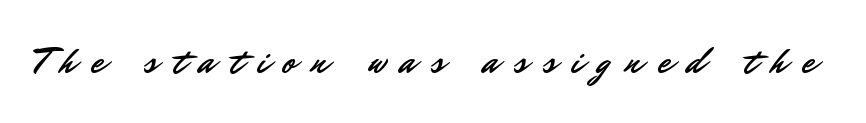
Q: Is the text italic (slanted)? A: Yes.
Q: Is the typeface a serif or a sans-serif typeface? A: Sans-serif.
Q: Is the text underlined? A: No.
Q: Is the spacing between letters normal or unusually wide? A: Unusually wide.
Q: Width (condensed, normal, or wide)? A: Normal.
Q: Stroke contrast? A: Low.
Q: x-height? A: Small.
Q: Monospaced? A: No.
